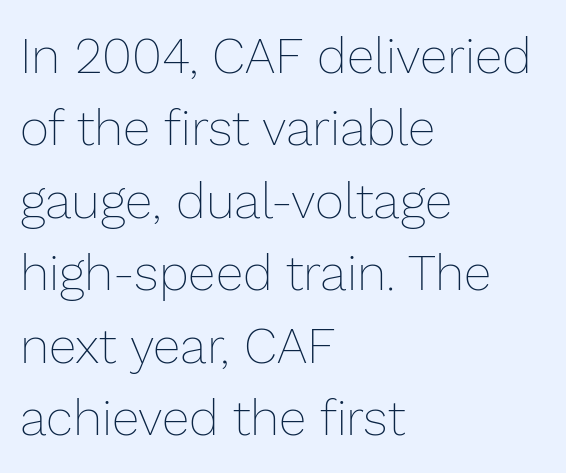
Think of a printed novel: that variable character pitch is what you see here. No heavy texture on the line: the type isn't bold. The block of text has a typical density, with ordinary space between rows. Teacher's note: observe the even left margin — that is flush-left alignment.
